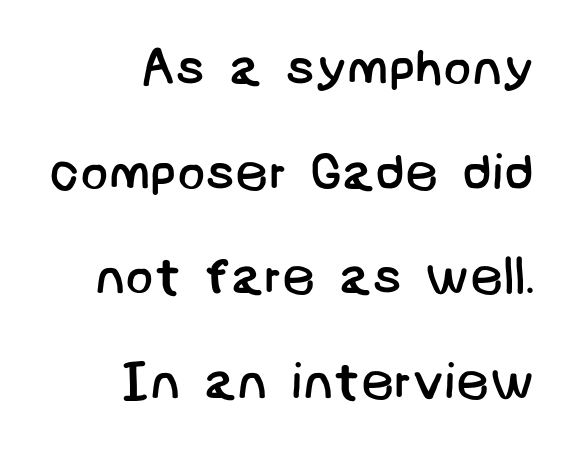
The image shows 52 px regular-weight sans-serif type; set right-aligned, loose line spacing (2.01x), normal letter spacing, not underlined; low stroke contrast and a large x-height.
